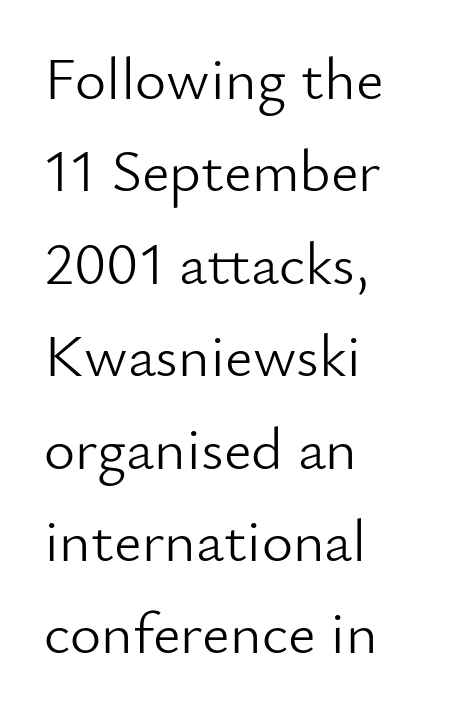
Q: Is the text bold? A: No.
Q: Is the text italic (slanted)? A: No, it is upright.
Q: Is the typeface a serif or a sans-serif typeface? A: Sans-serif.
Q: Is the text underlined? A: No.
Q: How is the paragraph aligned? A: Left-aligned.
Q: Is the spacing between letters normal or unusually wide? A: Normal.
Q: Is the spacing between lines tight, normal or loose? A: Normal.
Q: Width (condensed, normal, or wide)? A: Normal.
Q: Stroke contrast? A: Low.
Q: x-height? A: Small.
Q: Monospaced? A: No.
